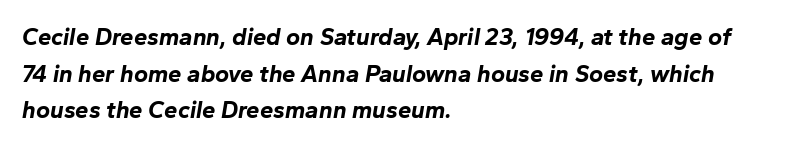
The image shows 24 px bold type, italic (leaning right); set left-aligned, normal line spacing (1.53x), normal letter spacing, not underlined.
